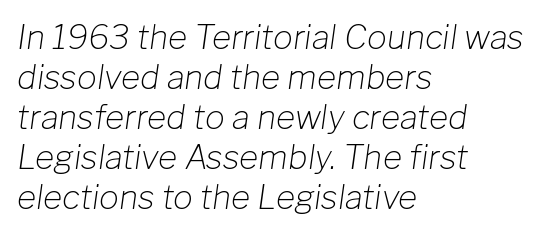
These lines are rendered in a variable-pitch font. These lines keep a tight, regular rhythm from letter to letter. Beneath every word, the page is bare. If you drew a line through each stem, it would be angled. Teacher's note: observe the even left margin — that is flush-left alignment. The strokes are not fattened; the text isn't bold.
